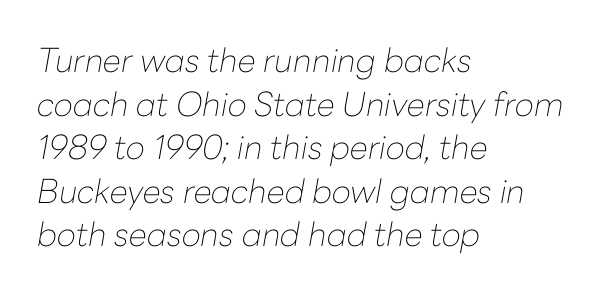
There's an unmistakable incline to the writing here. No heavy texture on the line: the type isn't bold. The lines are quadded left. Whoever set this chose a conventional vertical rhythm.
